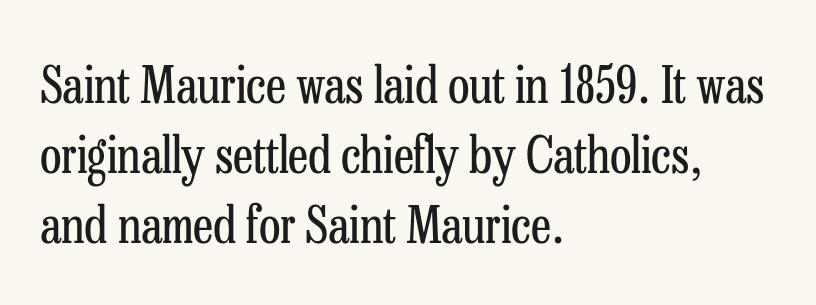
Words float on clear page, feet unadorned. This sample uses a serif face. Typeset ragged right — the left edge is the straight one. If you measured baseline to baseline, you'd find a middling distance. A quiet, ordinary-to-light weight characterises the typeface. The passage shown has conventional tracking throughout.
